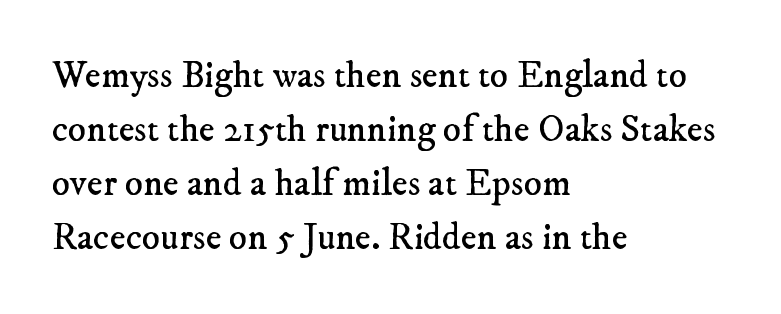
Q: Is the text bold? A: No.
Q: Is the typeface a serif or a sans-serif typeface? A: Serif.
Q: Is the text underlined? A: No.
Q: How is the paragraph aligned? A: Left-aligned.
Q: Is the spacing between letters normal or unusually wide? A: Normal.
Q: Is the spacing between lines tight, normal or loose? A: Normal.
Q: Width (condensed, normal, or wide)? A: Normal.
Q: Stroke contrast? A: Low.
Q: x-height? A: Small.
Q: Monospaced? A: No.
